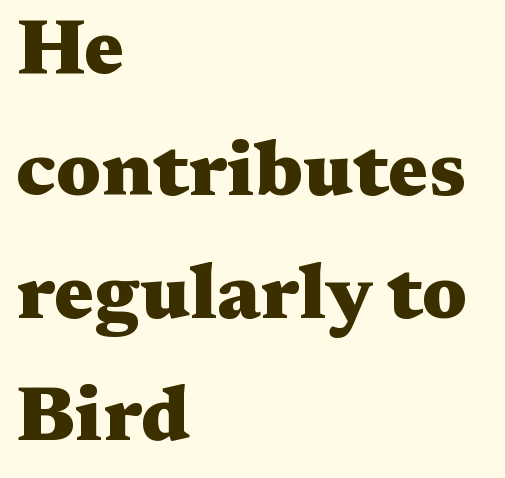
The image shows 77 px heavy, wide serif type, upright; set left-aligned, normal line spacing (1.59x), normal letter spacing, not underlined; medium stroke contrast and a medium x-height.
